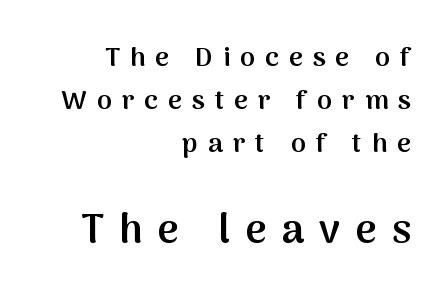
Q: Is the text bold? A: Semi-bold.
Q: Is the text italic (slanted)? A: No, it is upright.
Q: Is the typeface a serif or a sans-serif typeface? A: Sans-serif.
Q: Is the text underlined? A: No.
Q: How is the paragraph aligned? A: Right-aligned.
Q: Is the spacing between letters normal or unusually wide? A: Unusually wide.
Q: Is the spacing between lines tight, normal or loose? A: Normal.
Q: Which block of text is set in a larger size, the first (top) or the second (bottom)? A: The second (bottom) one.
Q: Width (condensed, normal, or wide)? A: Normal.
Q: Stroke contrast? A: Medium.
Q: x-height? A: Medium.
Q: Monospaced? A: No.
